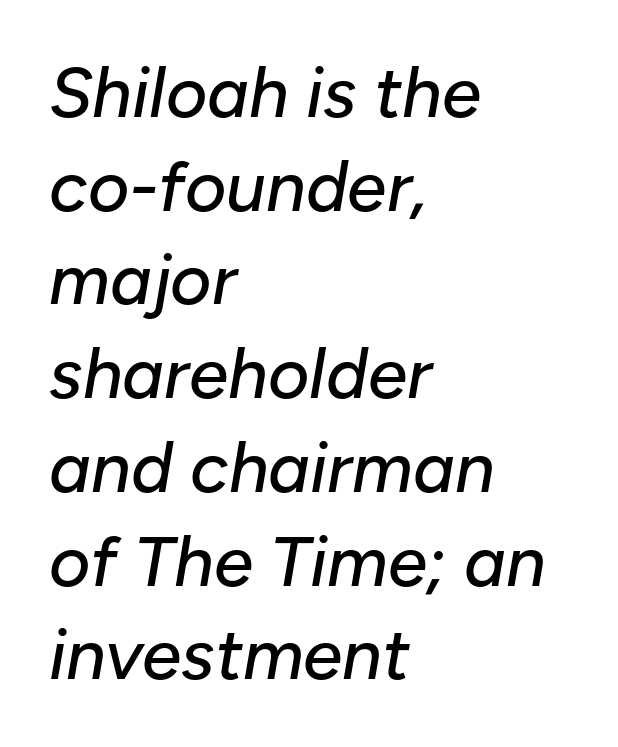
{"italic": "yes", "lean": "right", "slant_degrees": 10, "width": "normal", "stroke_contrast": "low", "x_height": "medium", "monospaced": "no", "underline": "no", "align": "left", "line_spacing": "normal", "line_spacing_ratio": 1.32, "letter_spacing": "normal", "letter_spacing_em": 0.0, "glyph_px": 71}
